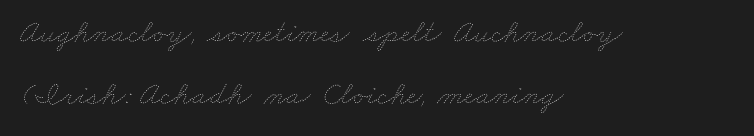
Check the space under the baseline: it is left empty. Is there much room between lines? Yes — plenty of vertical air separates them. Do the characters align in a grid? No, the font is proportional. Compared with typical body copy, the letter spacing here is the same. These lines stack with their left ends in a neat column. The weight tops out at a normal text grade.
